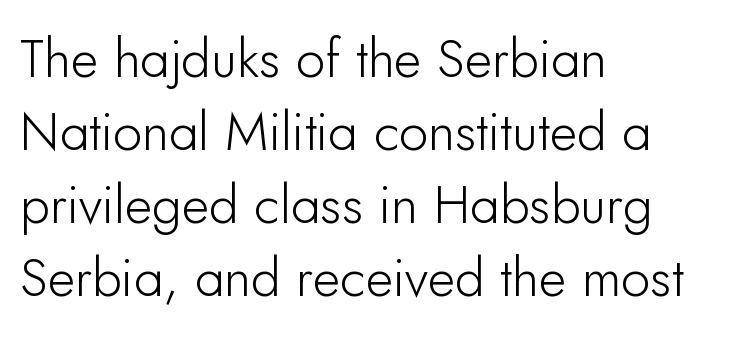
Q: Is the text italic (slanted)? A: No, it is upright.
Q: Is the typeface a serif or a sans-serif typeface? A: Sans-serif.
Q: Is the text underlined? A: No.
Q: How is the paragraph aligned? A: Left-aligned.
Q: Is the spacing between letters normal or unusually wide? A: Normal.
Q: Is the spacing between lines tight, normal or loose? A: Normal.
Q: Width (condensed, normal, or wide)? A: Normal.
Q: Stroke contrast? A: Low.
Q: x-height? A: Small.
Q: Monospaced? A: No.
